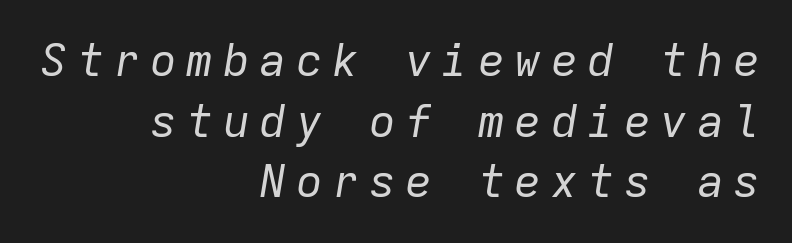
The image shows 45 px regular-weight type, italic (leaning right), monospaced; set right-aligned, normal line spacing (1.35x), unusually wide letter spacing (+0.21 em), not underlined; low stroke contrast and a medium x-height.
